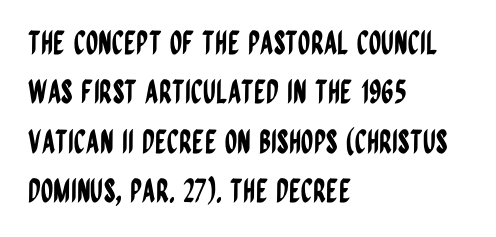
Q: Is the text italic (slanted)? A: No, it is upright.
Q: Is the typeface a serif or a sans-serif typeface? A: Sans-serif.
Q: Is the text underlined? A: No.
Q: How is the paragraph aligned? A: Left-aligned.
Q: Is the spacing between letters normal or unusually wide? A: Normal.
Q: Is the spacing between lines tight, normal or loose? A: Normal.
Q: Width (condensed, normal, or wide)? A: Condensed.
Q: Stroke contrast? A: Low.
Q: x-height? A: Large.
Q: Monospaced? A: No.
